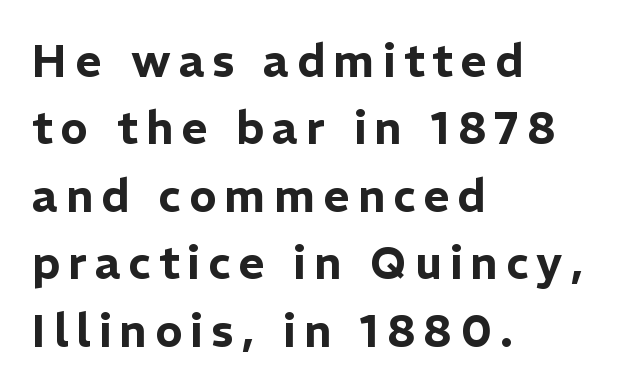
The line-height multiplier appears to be the usual default. Vertical strokes here are truly vertical. A typesetter would call this proportional, since set widths differ per character. The designer went with a sans here, leaving each stem footless. Plain, unruled lines of type. Notice how the passage keeps a crisp vertical edge on the left only.
